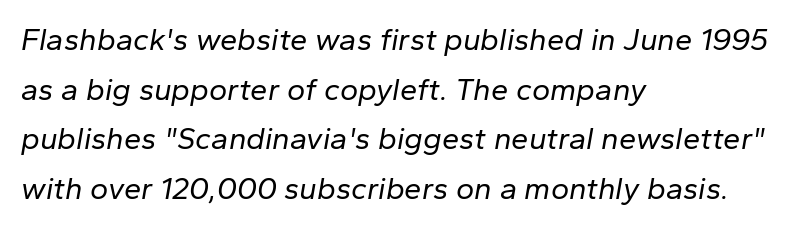
Teacher's note: observe the even left margin — that is flush-left alignment. It's the slanting kind of type. Is the letter spacing exaggerated? No — it looks like the ordinary default. Regular leading. You could not count columns in this text — the font is proportionally spaced.
